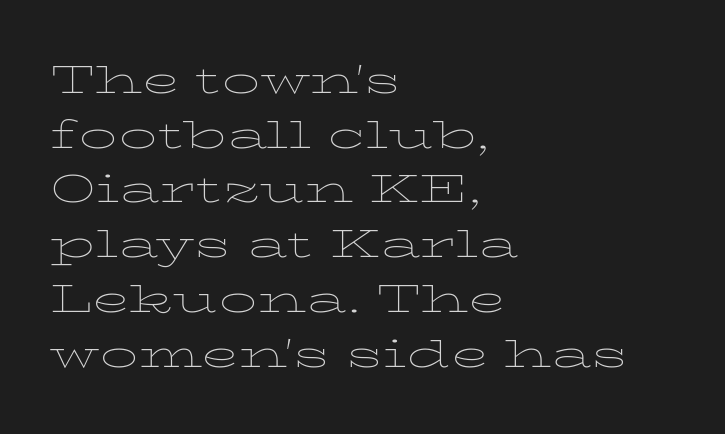
{"serif": "yes", "italic": "no", "bold": "no", "weight": "thin", "width": "wide", "stroke_contrast": "low", "x_height": "medium", "monospaced": "no", "underline": "no", "align": "left", "line_spacing": "normal", "line_spacing_ratio": 1.44, "letter_spacing": "normal", "letter_spacing_em": 0.0, "glyph_px": 38}
